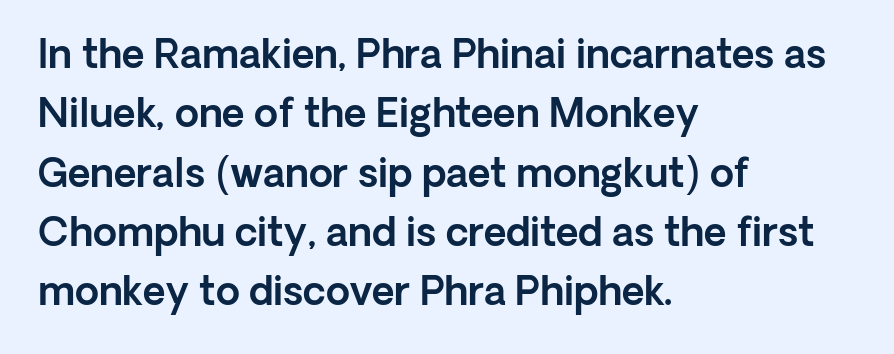
Q: Is the text italic (slanted)? A: No, it is upright.
Q: Is the typeface a serif or a sans-serif typeface? A: Sans-serif.
Q: Is the text underlined? A: No.
Q: How is the paragraph aligned? A: Left-aligned.
Q: Is the spacing between letters normal or unusually wide? A: Normal.
Q: Is the spacing between lines tight, normal or loose? A: Normal.
Q: Width (condensed, normal, or wide)? A: Normal.
Q: x-height? A: Medium.
Q: Monospaced? A: No.
